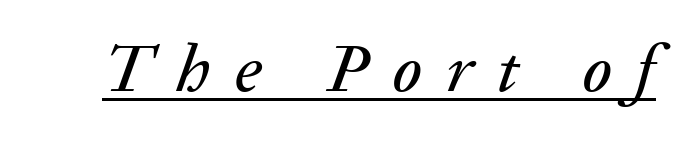
The image shows 66 px text type, italic (leaning right); set unusually wide letter spacing (+0.38 em), underlined; low stroke contrast and a medium x-height.
